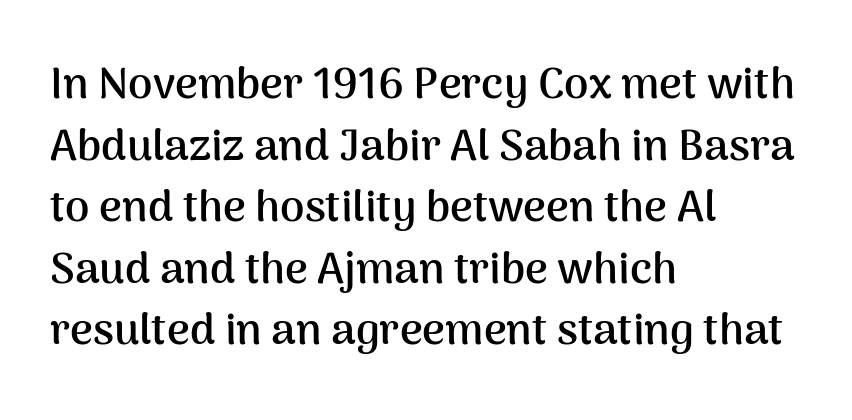
The image shows 44 px semibold sans-serif type, upright; set left-aligned, normal line spacing (1.4x), normal letter spacing, not underlined; medium stroke contrast and a medium x-height.
